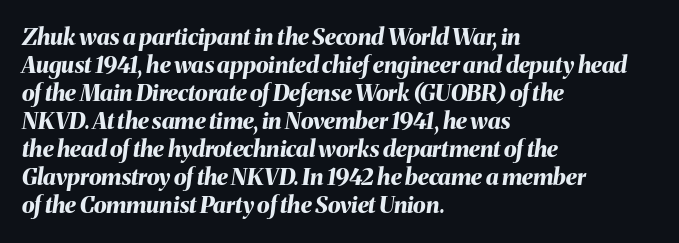
Q: Is the text bold? A: Yes.
Q: Is the text italic (slanted)? A: Yes, it leans right by about 8 degrees.
Q: Is the text underlined? A: No.
Q: How is the paragraph aligned? A: Left-aligned.
Q: Is the spacing between letters normal or unusually wide? A: Normal.
